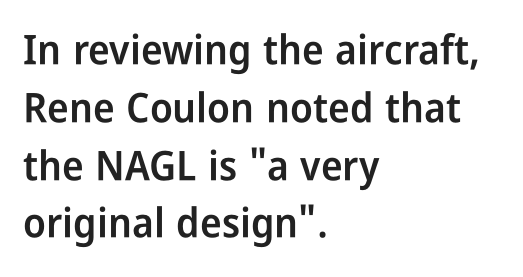
The image shows 41 px semibold, condensed sans-serif type, upright; set left-aligned, normal line spacing (1.41x), normal letter spacing, not underlined; low stroke contrast and a medium x-height.
